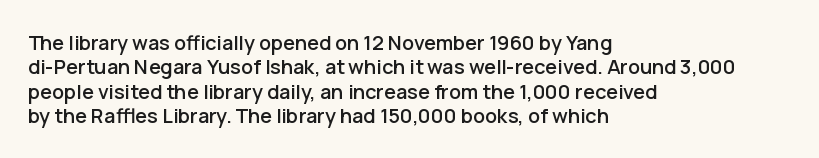
Look at the tracking — it's just the regular setting, nothing added. Horizontal alignment here is leftward, the default for most running prose. Clear beneath every line of the passage. Unlike italic type, these characters show no tilt at all.
